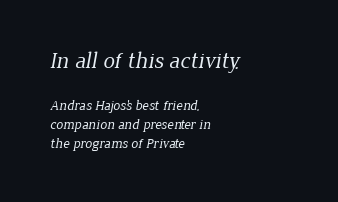
Q: Is the text bold? A: No.
Q: Is the text underlined? A: No.
Q: How is the paragraph aligned? A: Left-aligned.
Q: Is the spacing between letters normal or unusually wide? A: Normal.
Q: Is the spacing between lines tight, normal or loose? A: Normal.
Q: Which block of text is set in a larger size, the first (top) or the second (bottom)? A: The first (top) one.
